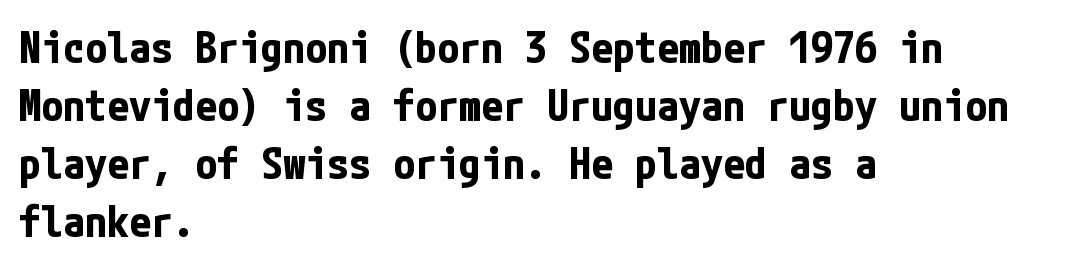
In terms of weight, the rendering is a true, heavy bold. Caption: standard tracking, unaltered. Horizontal bands of white between lines are of average thickness. One-word summary of the alignment: left. Rendered with straight, roman letterforms.
